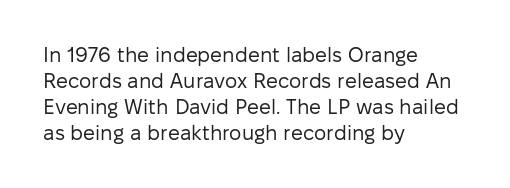
Q: Is the text bold? A: No.
Q: Is the text italic (slanted)? A: No, it is upright.
Q: Is the text underlined? A: No.
Q: How is the paragraph aligned? A: Left-aligned.
Q: Is the spacing between letters normal or unusually wide? A: Normal.
